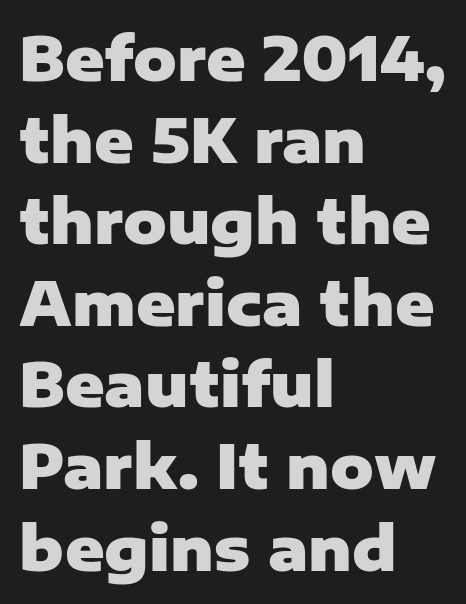
Q: Is the text bold? A: Yes.
Q: Is the text italic (slanted)? A: No, it is upright.
Q: Is the typeface a serif or a sans-serif typeface? A: Sans-serif.
Q: Is the text underlined? A: No.
Q: How is the paragraph aligned? A: Left-aligned.
Q: Is the spacing between letters normal or unusually wide? A: Normal.
Q: Is the spacing between lines tight, normal or loose? A: Normal.
Q: Width (condensed, normal, or wide)? A: Normal.
Q: Stroke contrast? A: Low.
Q: x-height? A: Medium.
Q: Monospaced? A: No.
